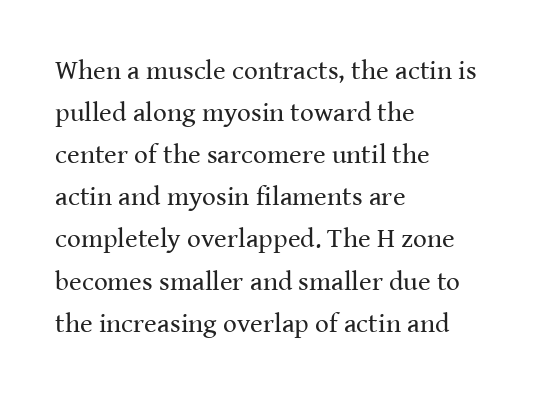
Each new line begins a customary step beneath the previous one. The passage shown is not underscored anywhere. Weight: not bold — regular or lighter. Nope, not italic — everything's standing straight. A classic flush-left, rag-right setting is used for this passage.
